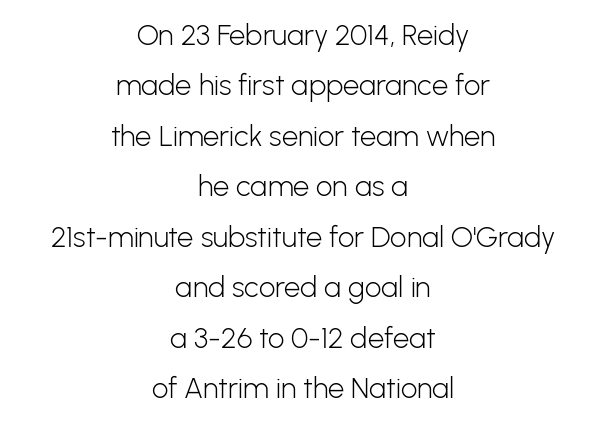
The face used here is proportionally spaced, like ordinary book or web type. What kind of face is this? One without serifs — a sans. Quick note: not italic, upright. Nobody drew a line under any word here.
